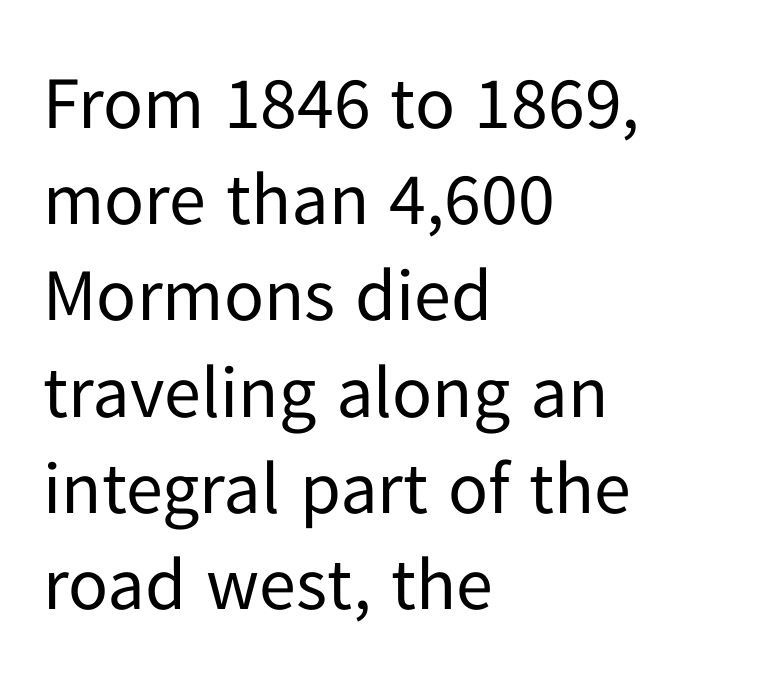
{"serif": "no", "italic": "no", "bold": "no", "weight": "regular", "width": "normal", "stroke_contrast": "low", "x_height": "medium", "monospaced": "no", "underline": "no", "align": "left", "line_spacing": "normal", "line_spacing_ratio": 1.3, "letter_spacing": "normal", "letter_spacing_em": 0.0, "glyph_px": 74}
